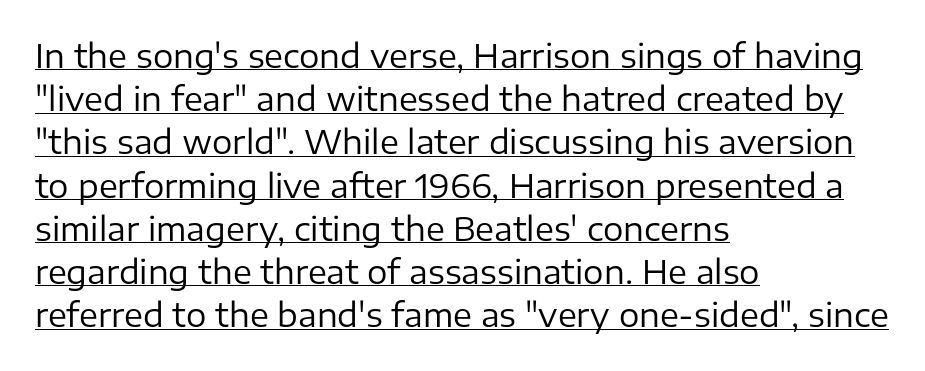
The image shows 32 px regular-weight sans-serif type, upright; set left-aligned, normal line spacing (1.35x), normal letter spacing, underlined; low stroke contrast and a medium x-height.
